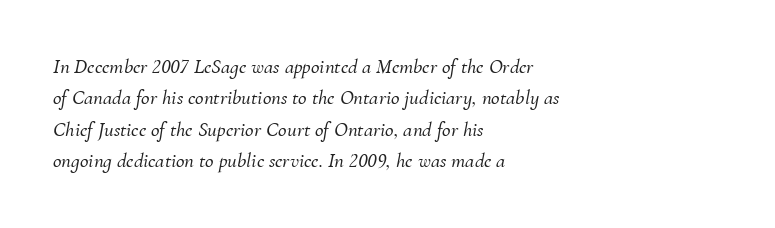
Q: Is the text italic (slanted)? A: Yes, it leans right by about 10 degrees.
Q: Is the text underlined? A: No.
Q: How is the paragraph aligned? A: Left-aligned.
Q: Is the spacing between letters normal or unusually wide? A: Normal.
Q: Is the spacing between lines tight, normal or loose? A: Normal.
